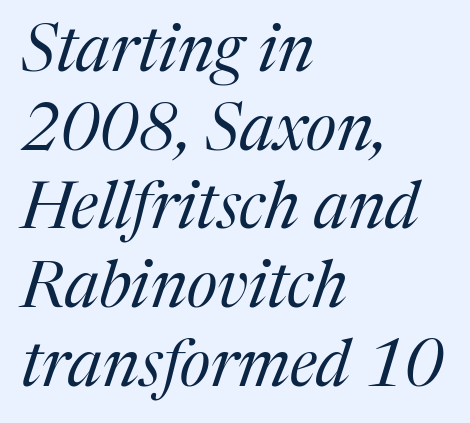
{"serif": "yes", "italic": "yes", "lean": "right", "slant_degrees": 17, "bold": "no", "weight": "regular", "width": "normal", "stroke_contrast": "medium", "x_height": "medium", "monospaced": "no", "underline": "no", "align": "left", "line_spacing_ratio": 1.21, "letter_spacing": "normal", "letter_spacing_em": 0.0, "glyph_px": 65}
